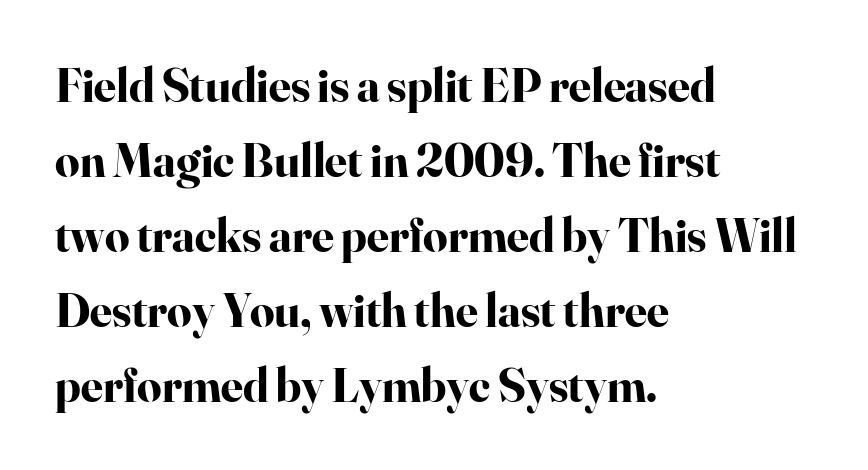
Q: Is the text bold? A: Yes.
Q: Is the text italic (slanted)? A: No, it is upright.
Q: Is the typeface a serif or a sans-serif typeface? A: Serif.
Q: Is the text underlined? A: No.
Q: How is the paragraph aligned? A: Left-aligned.
Q: Is the spacing between letters normal or unusually wide? A: Normal.
Q: Is the spacing between lines tight, normal or loose? A: Normal.
Q: Width (condensed, normal, or wide)? A: Normal.
Q: Stroke contrast? A: High.
Q: x-height? A: Small.
Q: Monospaced? A: No.
